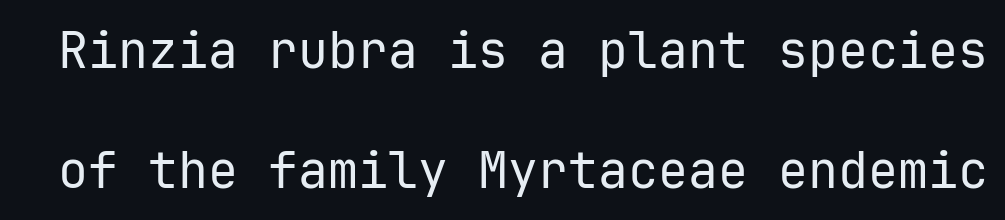
Q: Is the text bold? A: No.
Q: Is the text italic (slanted)? A: No, it is upright.
Q: Is the typeface a serif or a sans-serif typeface? A: Sans-serif.
Q: Is the text underlined? A: No.
Q: Is the spacing between letters normal or unusually wide? A: Normal.
Q: Is the spacing between lines tight, normal or loose? A: Loose.
Q: Width (condensed, normal, or wide)? A: Normal.
Q: Stroke contrast? A: Low.
Q: x-height? A: Medium.
Q: Monospaced? A: Yes.
